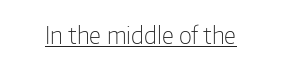
Underlined type. When letters stand straight like this, we call the style roman or upright. The line texture is even and compact thanks to regular tracking. The strokes carry an ordinary text weight at most.
